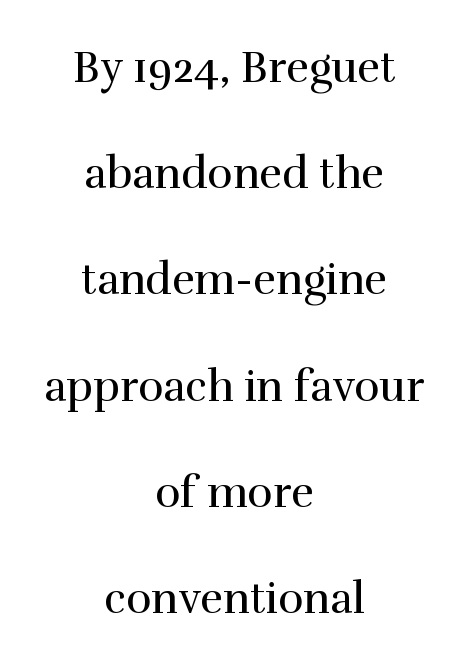
{"serif": "yes", "italic": "no", "bold": "no", "weight": "regular", "width": "normal", "stroke_contrast": "high", "x_height": "medium", "monospaced": "no", "underline": "no", "align": "center", "line_spacing": "loose", "line_spacing_ratio": 2.47, "letter_spacing": "normal", "letter_spacing_em": 0.0, "glyph_px": 43}
